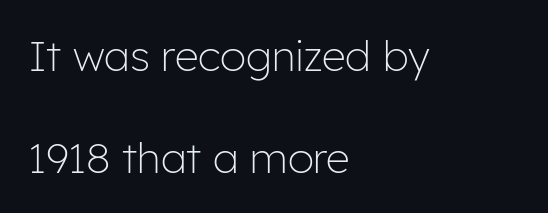
{"serif": "no", "italic": "no", "bold": "no", "weight": "light", "width": "normal", "stroke_contrast": "low", "x_height": "medium", "monospaced": "no", "underline": "no", "align": "left", "line_spacing": "loose", "line_spacing_ratio": 2.42, "letter_spacing": "normal", "letter_spacing_em": 0.0, "glyph_px": 42}
